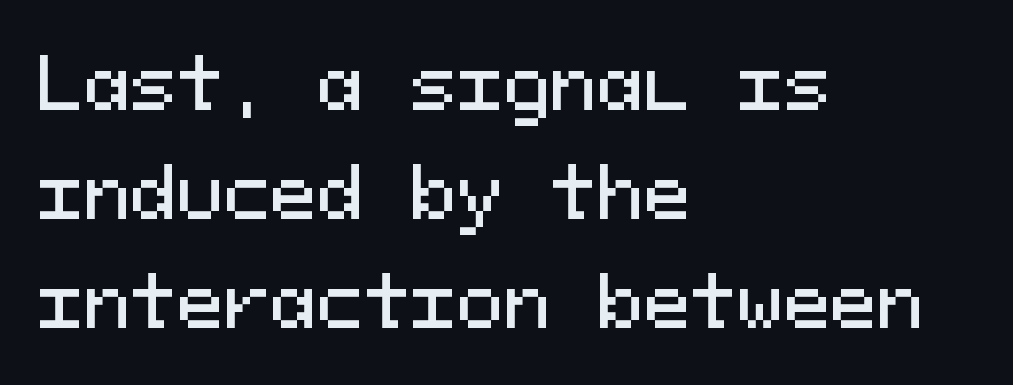
Visually the block forms a straight wall on the left and a jagged coastline on the right. Successive baselines arrive at the customary interval. Upright lettering throughout. Each letter, wide or thin by design, is forced into the same width here. Underline: absent.
